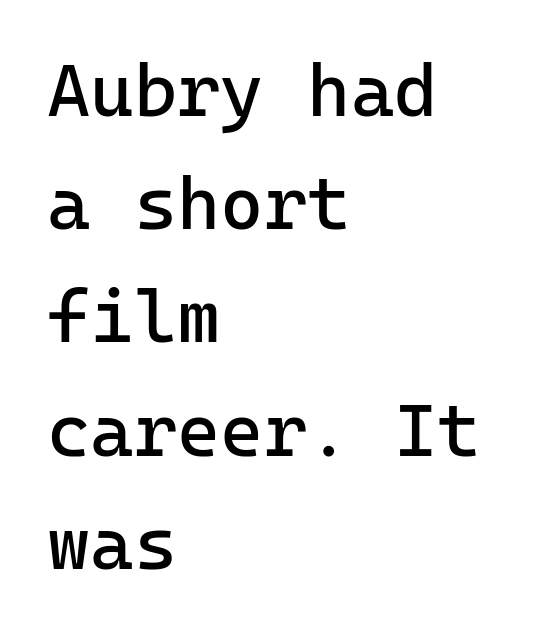
Layout note: lines flush left. The font sits on the lighter half of the weight spectrum, regular included. The passage shown is typed in a monospace face where columns stay perfectly aligned. To sum up the face: it is a sans, with no serifs. A clean baseline with only descenders dipping below it.
